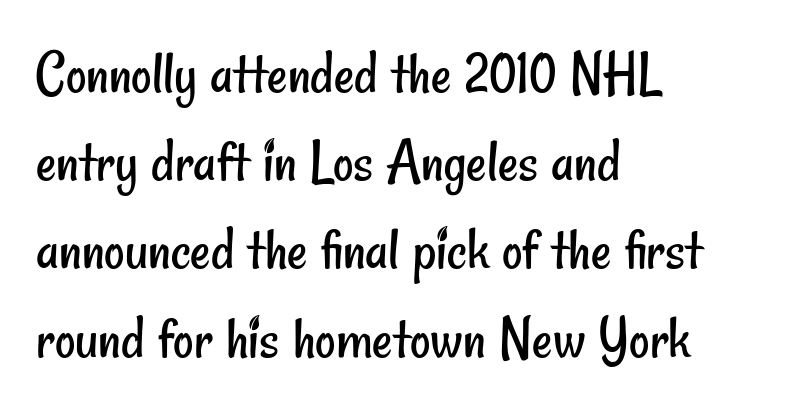
Nope, no serifs anywhere on these letters. The strip under each line holds only bare page. Compared with a typical body face, this is equally light or lighter still. This sample is left-justified, so line endings fall wherever the words run out. These lines are rendered in a variable-pitch font.
